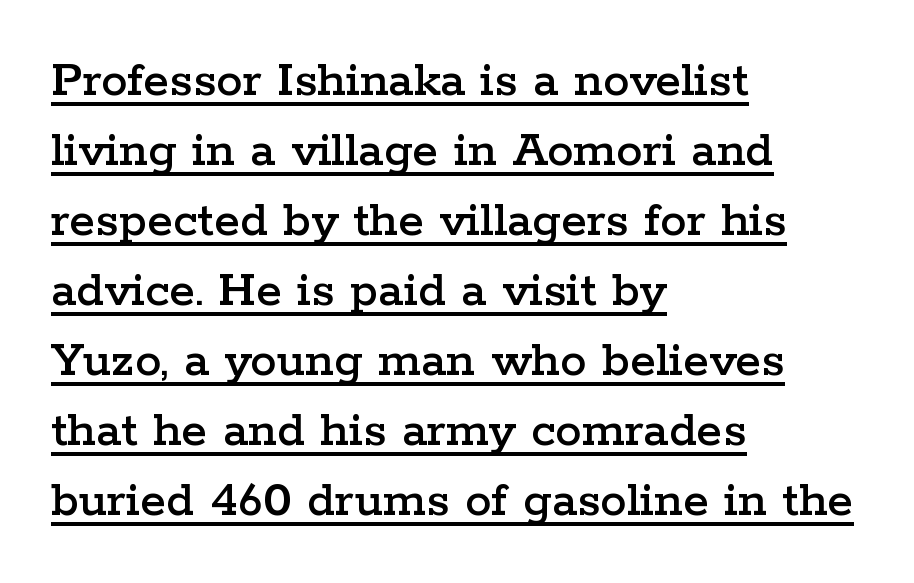
The image shows 53 px wide serif type, upright; set left-aligned, normal line spacing (1.32x), normal letter spacing, underlined; low stroke contrast and a medium x-height.
